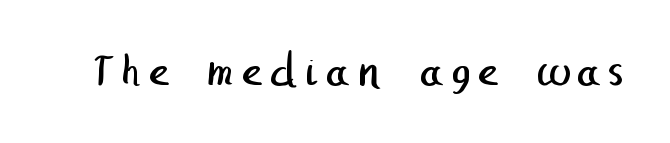
The image shows 48 px regular-weight sans-serif type; set not underlined; low stroke contrast and a medium x-height.
